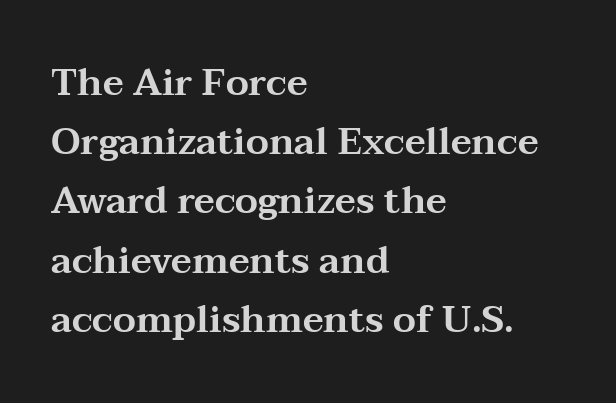
Q: Is the text italic (slanted)? A: No, it is upright.
Q: Is the typeface a serif or a sans-serif typeface? A: Serif.
Q: Is the text underlined? A: No.
Q: How is the paragraph aligned? A: Left-aligned.
Q: Is the spacing between letters normal or unusually wide? A: Normal.
Q: Is the spacing between lines tight, normal or loose? A: Normal.
Q: Width (condensed, normal, or wide)? A: Wide.
Q: Stroke contrast? A: Medium.
Q: x-height? A: Medium.
Q: Monospaced? A: No.
